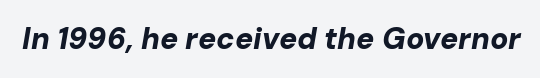
The image shows 30 px bold type, italic (leaning right); set normal letter spacing, not underlined; low stroke contrast and a medium x-height.
